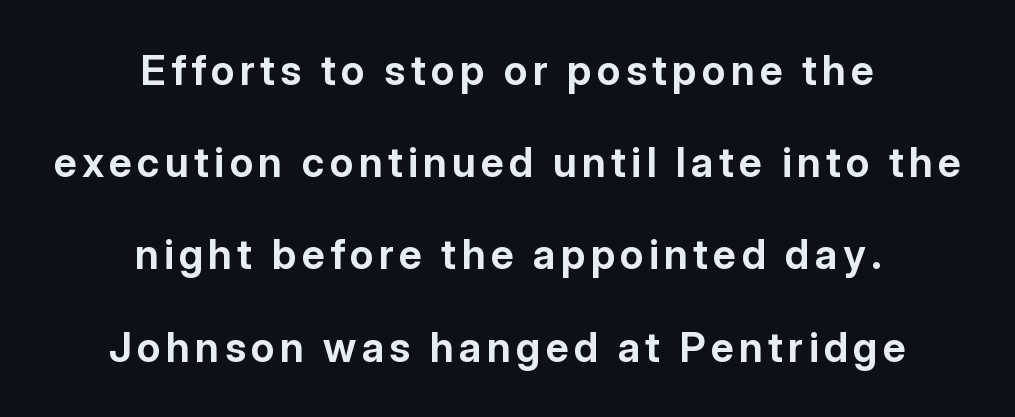
Q: Is the text bold? A: Yes.
Q: Is the text italic (slanted)? A: No, it is upright.
Q: Is the typeface a serif or a sans-serif typeface? A: Sans-serif.
Q: Is the text underlined? A: No.
Q: How is the paragraph aligned? A: Centered.
Q: Is the spacing between lines tight, normal or loose? A: Loose.
Q: Width (condensed, normal, or wide)? A: Normal.
Q: Stroke contrast? A: Low.
Q: x-height? A: Medium.
Q: Monospaced? A: No.
